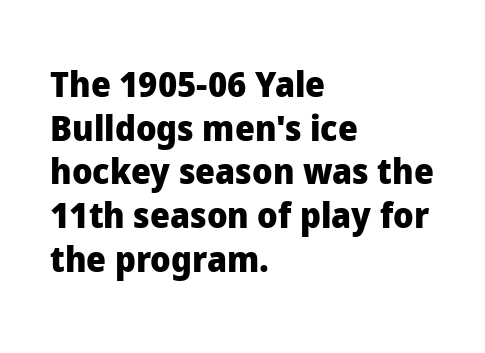
The image shows 35 px heavy sans-serif type, upright; set left-aligned, normal line spacing (1.25x), normal letter spacing, not underlined; low stroke contrast and a medium x-height.
